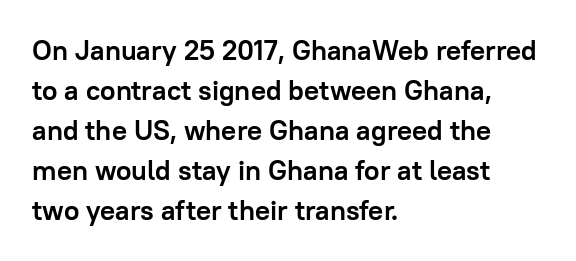
Q: Is the text bold? A: Yes.
Q: Is the text italic (slanted)? A: No, it is upright.
Q: Is the typeface a serif or a sans-serif typeface? A: Sans-serif.
Q: Is the text underlined? A: No.
Q: How is the paragraph aligned? A: Left-aligned.
Q: Is the spacing between letters normal or unusually wide? A: Normal.
Q: Is the spacing between lines tight, normal or loose? A: Normal.
Q: Width (condensed, normal, or wide)? A: Normal.
Q: Stroke contrast? A: Low.
Q: x-height? A: Medium.
Q: Monospaced? A: No.
